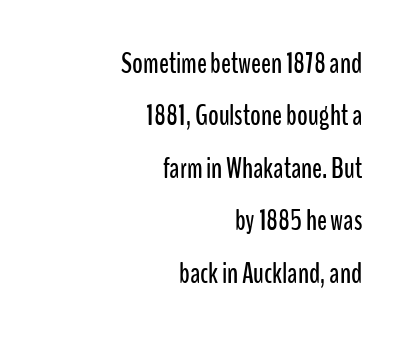
{"serif": "no", "italic": "no", "width": "condensed", "stroke_contrast": "low", "x_height": "medium", "monospaced": "no", "underline": "no", "align": "right", "line_spacing_ratio": 1.81, "letter_spacing": "normal", "letter_spacing_em": 0.0, "glyph_px": 29}
